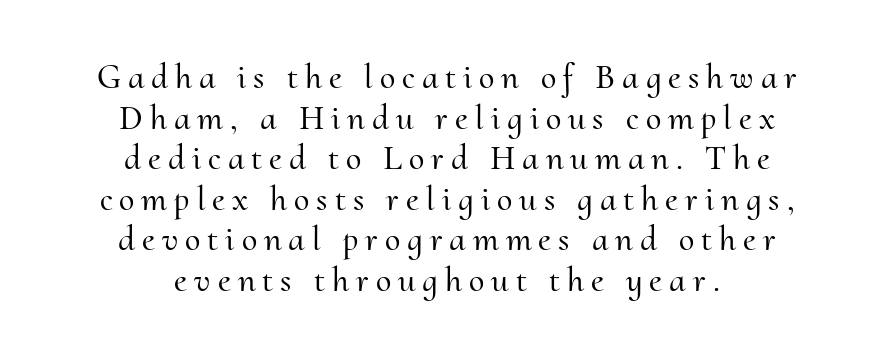
{"serif": "yes", "italic": "no", "width": "normal", "stroke_contrast": "medium", "x_height": "small", "monospaced": "no", "underline": "no", "align": "center", "line_spacing_ratio": 1.16, "letter_spacing": "wide", "letter_spacing_em": 0.2, "glyph_px": 35}
